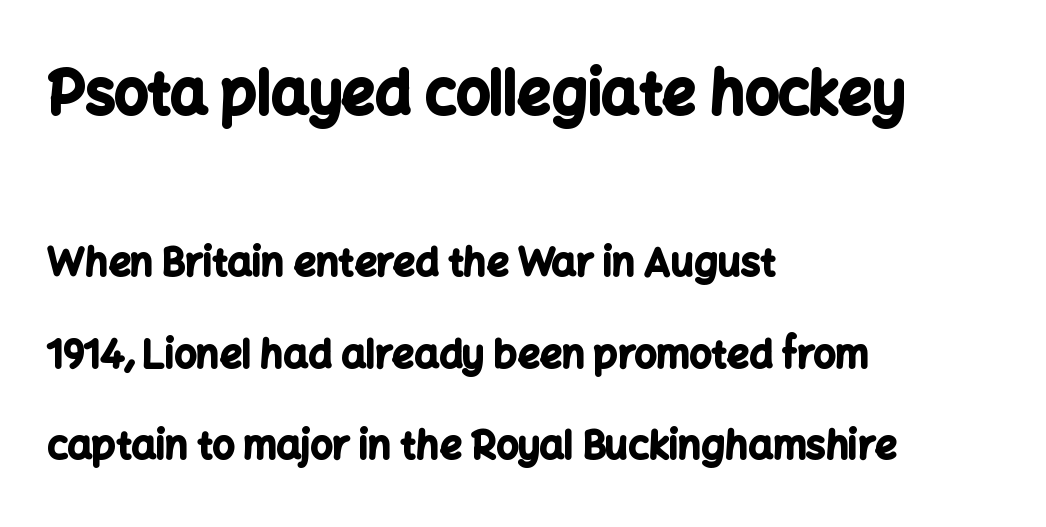
{"serif": "no", "italic": "no", "bold": "yes", "weight": "bold", "width": "normal", "stroke_contrast": "low", "x_height": "medium", "monospaced": "no", "underline": "no", "align": "left", "line_spacing": "loose", "line_spacing_ratio": 2.34, "letter_spacing": "normal", "letter_spacing_em": 0.0, "larger_block": "first", "size_ratio": 1.51, "glyph_px": 59}
